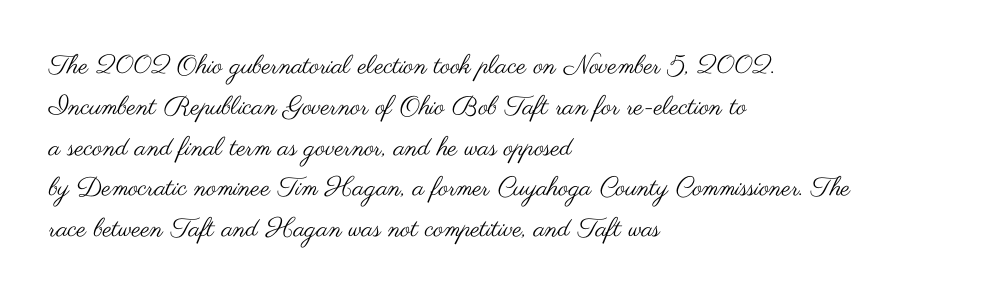
The gap between lines stays unmarked. No extra tracking has been applied to these lines. Does the leading feel generous? No, just average. Short and long lines alike share a common starting point at left.
